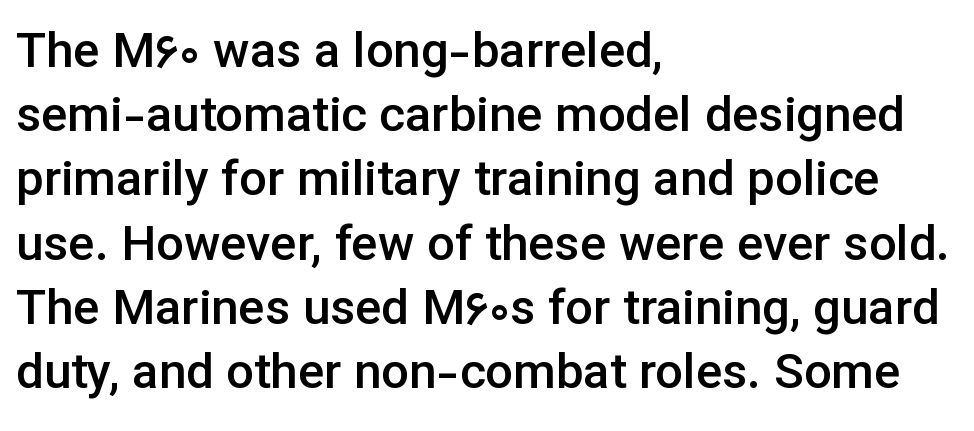
{"serif": "no", "italic": "no", "bold": "semi", "weight": "semibold", "width": "normal", "stroke_contrast": "low", "x_height": "medium", "monospaced": "no", "underline": "no", "align": "left", "line_spacing": "normal", "line_spacing_ratio": 1.31, "letter_spacing": "normal", "letter_spacing_em": 0.0, "glyph_px": 49}
